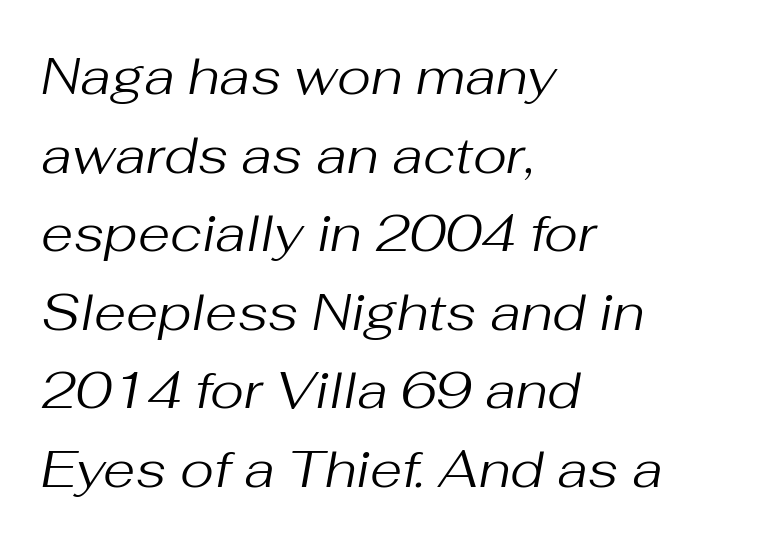
{"italic": "yes", "lean": "right", "slant_degrees": 10, "bold": "no", "weight": "regular", "width": "normal", "stroke_contrast": "medium", "x_height": "medium", "monospaced": "no", "underline": "no", "align": "left", "line_spacing": "normal", "line_spacing_ratio": 1.51, "letter_spacing": "normal", "letter_spacing_em": 0.0, "glyph_px": 52}
